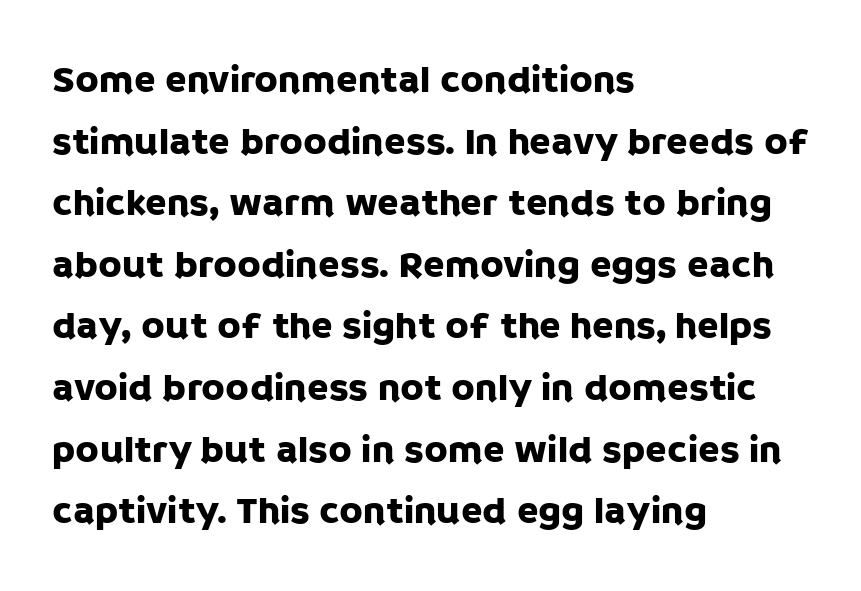
Q: Is the text italic (slanted)? A: No, it is upright.
Q: Is the typeface a serif or a sans-serif typeface? A: Sans-serif.
Q: Is the text underlined? A: No.
Q: How is the paragraph aligned? A: Left-aligned.
Q: Is the spacing between letters normal or unusually wide? A: Normal.
Q: Is the spacing between lines tight, normal or loose? A: Normal.
Q: Width (condensed, normal, or wide)? A: Normal.
Q: Stroke contrast? A: Low.
Q: x-height? A: Large.
Q: Monospaced? A: No.
